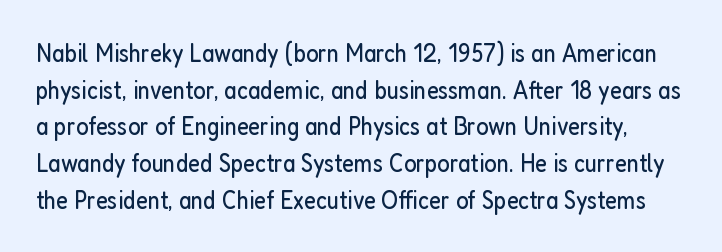
No heavy texture on the line: the type isn't bold. Unmarked baselines from the first word to the last. Reading down the column, the eye jumps a familiar distance to each next line. Each word holds together tightly as a unit, with standard inter-letter gaps. Posture: straight, roman, zero tilt.
